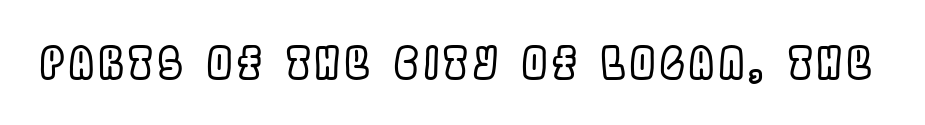
The letters stand straight up with perfectly vertical stems. Clear beneath every line of the passage. Looks like regular typesetting: each glyph gets only the width it needs.
